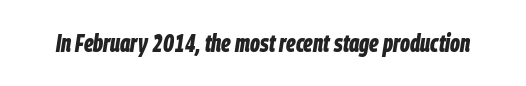
{"italic": "yes", "lean": "right", "slant_degrees": 9, "bold": "yes", "underline": "no", "letter_spacing": "normal", "letter_spacing_em": 0.0, "glyph_px": 24}
